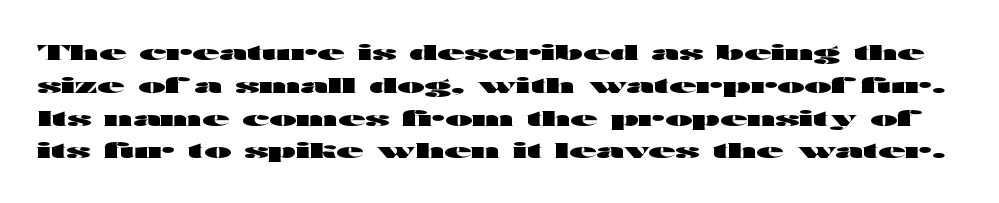
Italic: no, the glyphs are upright roman. Honestly, there is no underline to notice here at all. The lines sit at an ordinary, default distance from one another. Every letter is thick-stroked: bold, no question. Honestly, the letter spacing is just normal — you wouldn't notice it.
